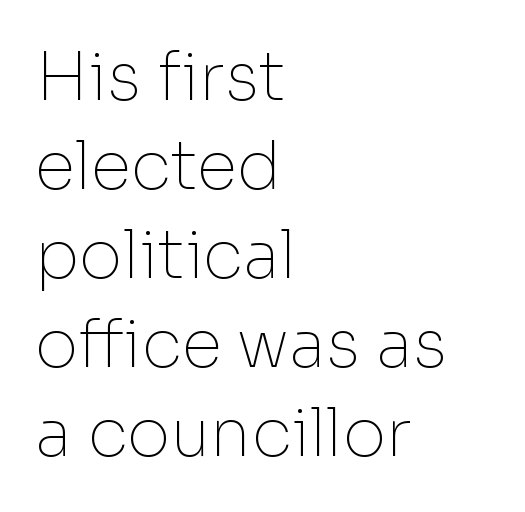
One-word summary of the alignment: left. If you measured baseline to baseline, you'd find a middling distance. These lines were composed using upright roman letters. Check the space under the baseline: it is left empty. The weight tops out at a normal text grade.
